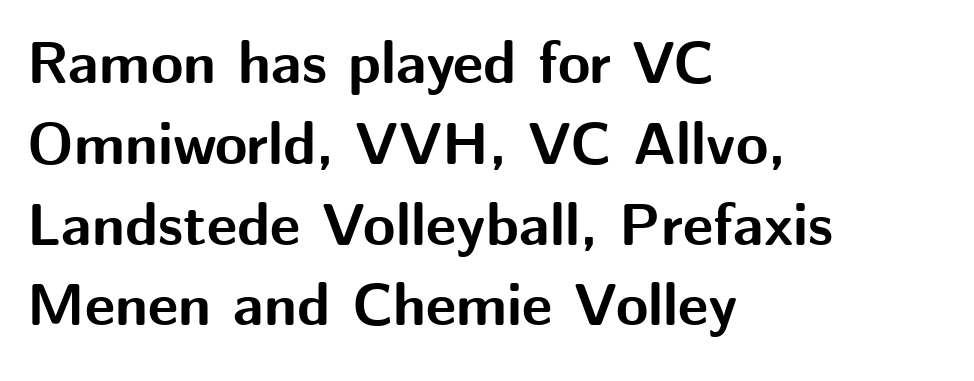
{"serif": "no", "italic": "no", "bold": "yes", "weight": "bold", "width": "normal", "stroke_contrast": "medium", "x_height": "medium", "monospaced": "no", "underline": "no", "align": "left", "line_spacing": "normal", "line_spacing_ratio": 1.37, "letter_spacing": "normal", "letter_spacing_em": 0.0, "glyph_px": 59}
